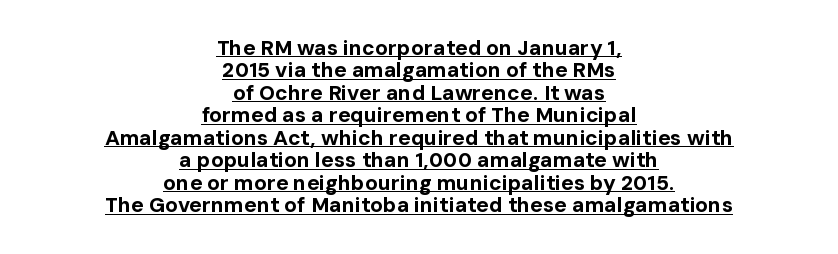
Typesetter's note: full bold, strokes at maximum text heaviness. The words here are underlined. This is roman type, the default non-slanted kind. Honestly, the letter spacing is just normal — you wouldn't notice it.
